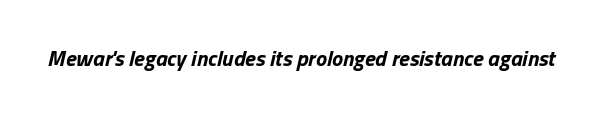
The image shows 22 px bold type, italic (leaning right); set normal letter spacing, not underlined.
